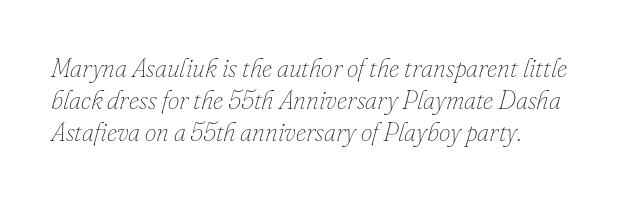
The image shows 26 px text type, italic (leaning right); set left-aligned, line spacing 1.24x, normal letter spacing, not underlined.
